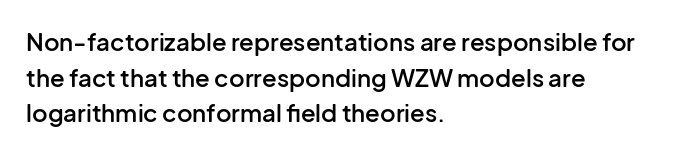
A semibold gives these letters moderate extra thickness, short of bold. Line spacing here is normal. Short note: letters normally spaced. Designer's note — italics off, roman on. A clean baseline with only descenders dipping below it. Line beginnings align vertically; line endings do not.
